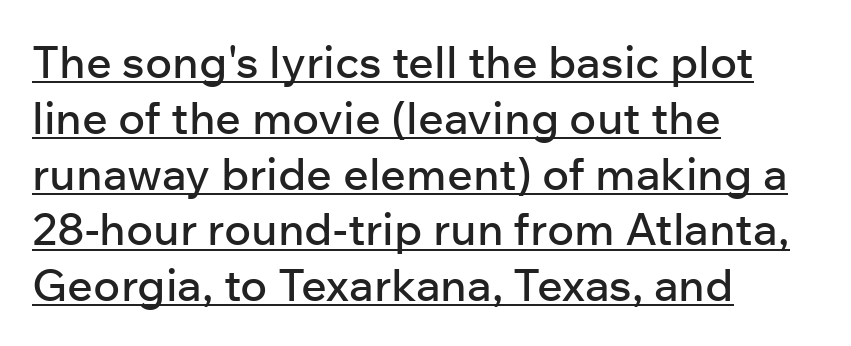
Q: Is the text italic (slanted)? A: No, it is upright.
Q: Is the typeface a serif or a sans-serif typeface? A: Sans-serif.
Q: Is the text underlined? A: Yes.
Q: How is the paragraph aligned? A: Left-aligned.
Q: Is the spacing between letters normal or unusually wide? A: Normal.
Q: Width (condensed, normal, or wide)? A: Normal.
Q: Stroke contrast? A: Low.
Q: x-height? A: Medium.
Q: Monospaced? A: No.
